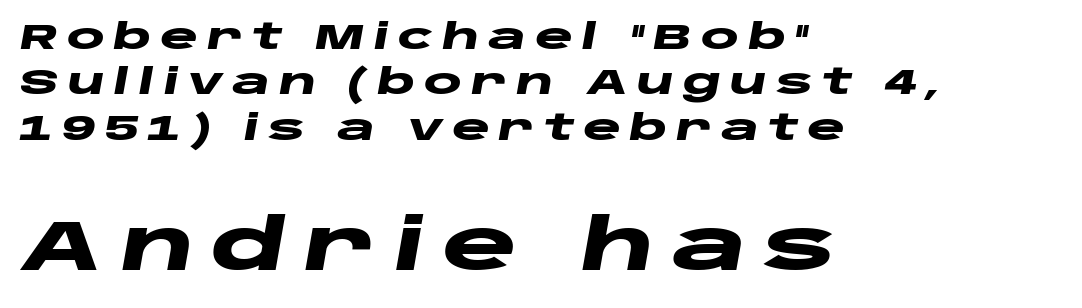
The image shows 71 px heavy, wide type, italic (leaning right); set left-aligned, normal line spacing (1.26x), unusually wide letter spacing (+0.24 em), not underlined; the second (bottom) block is 1.97x larger; low stroke contrast and a large x-height.
